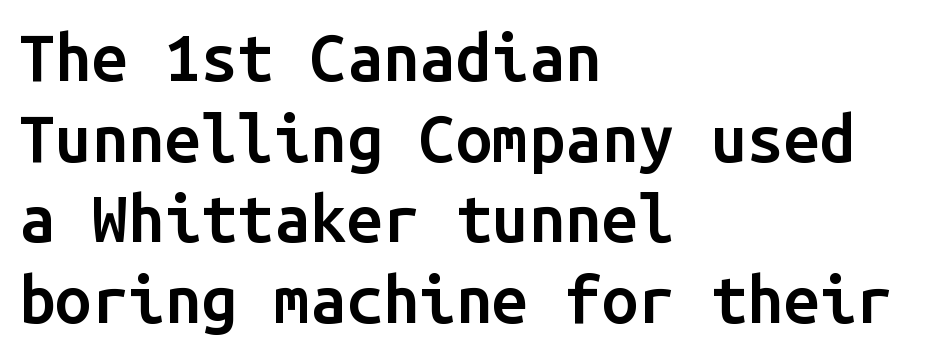
{"serif": "no", "italic": "no", "bold": "semi", "weight": "semibold", "width": "normal", "stroke_contrast": "low", "x_height": "medium", "monospaced": "yes", "underline": "no", "align": "left", "line_spacing_ratio": 1.24, "letter_spacing": "normal", "letter_spacing_em": 0.0, "glyph_px": 65}
